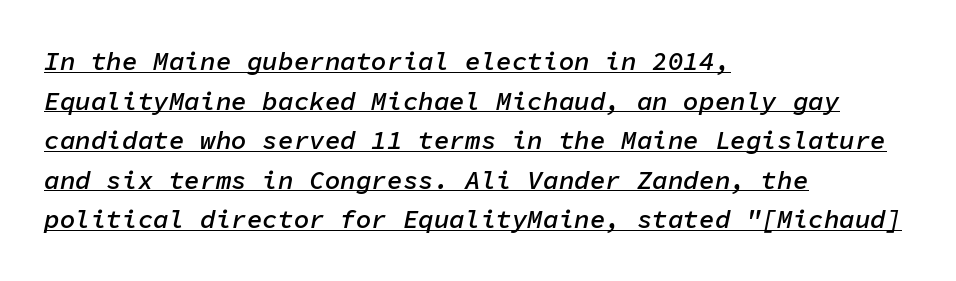
{"italic": "yes", "lean": "right", "slant_degrees": 11, "bold": "semi", "underline": "yes", "align": "left", "line_spacing": "normal", "line_spacing_ratio": 1.52, "letter_spacing": "normal", "letter_spacing_em": 0.0, "glyph_px": 26}
